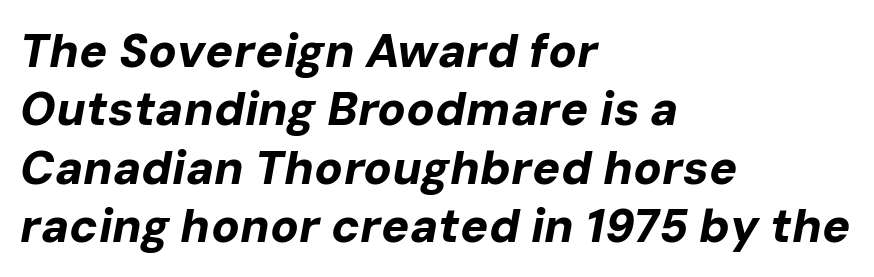
Q: Is the text bold? A: Yes.
Q: Is the text italic (slanted)? A: Yes, it leans right by about 10 degrees.
Q: Is the text underlined? A: No.
Q: How is the paragraph aligned? A: Left-aligned.
Q: Is the spacing between letters normal or unusually wide? A: Normal.
Q: Width (condensed, normal, or wide)? A: Normal.
Q: Stroke contrast? A: Low.
Q: x-height? A: Medium.
Q: Monospaced? A: No.
